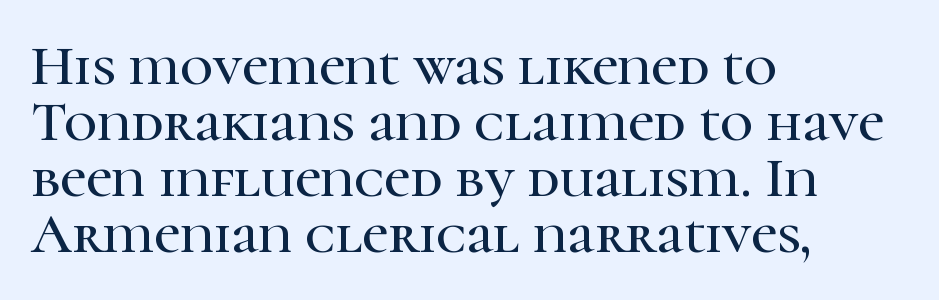
Q: Is the text italic (slanted)? A: No, it is upright.
Q: Is the typeface a serif or a sans-serif typeface? A: Serif.
Q: Is the text underlined? A: No.
Q: How is the paragraph aligned? A: Left-aligned.
Q: Is the spacing between letters normal or unusually wide? A: Normal.
Q: Is the spacing between lines tight, normal or loose? A: Tight.
Q: Width (condensed, normal, or wide)? A: Normal.
Q: Stroke contrast? A: High.
Q: x-height? A: Medium.
Q: Monospaced? A: No.
